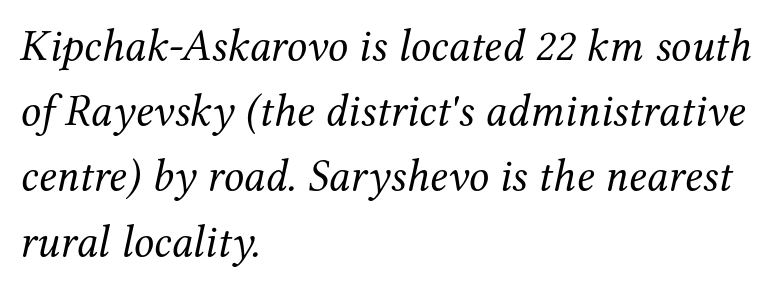
{"serif": "yes", "italic": "yes", "lean": "right", "slant_degrees": 12, "bold": "no", "weight": "regular", "width": "normal", "stroke_contrast": "medium", "x_height": "medium", "monospaced": "no", "underline": "no", "align": "left", "line_spacing": "normal", "line_spacing_ratio": 1.45, "letter_spacing": "normal", "letter_spacing_em": 0.0, "glyph_px": 45}
